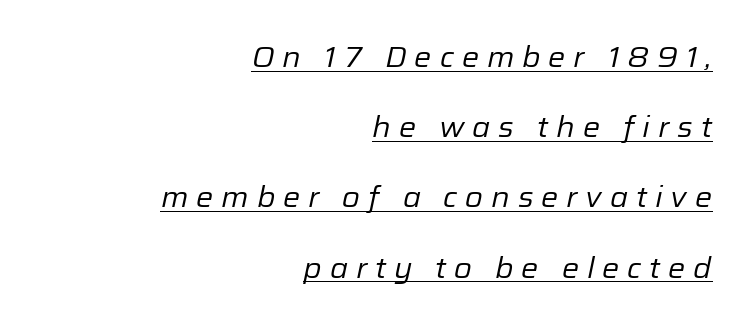
Q: Is the text bold? A: No.
Q: Is the text italic (slanted)? A: Yes, it leans right by about 12 degrees.
Q: Is the text underlined? A: Yes.
Q: How is the paragraph aligned? A: Right-aligned.
Q: Is the spacing between letters normal or unusually wide? A: Unusually wide.
Q: Is the spacing between lines tight, normal or loose? A: Loose.
Q: Width (condensed, normal, or wide)? A: Normal.
Q: Stroke contrast? A: Low.
Q: x-height? A: Medium.
Q: Monospaced? A: No.
